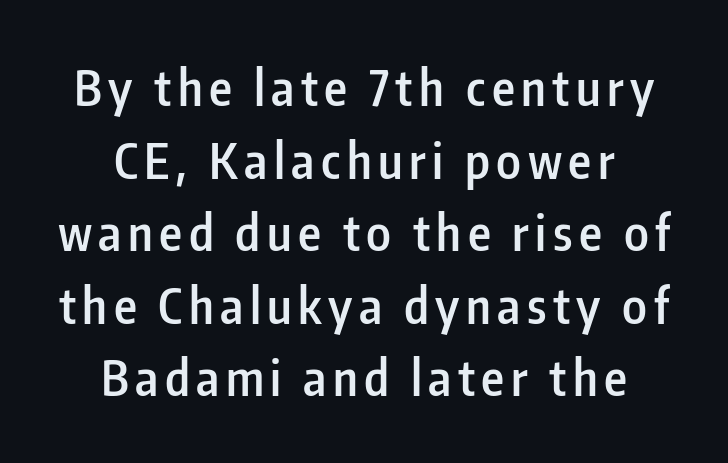
{"serif": "no", "italic": "no", "bold": "semi", "weight": "semibold", "width": "condensed", "stroke_contrast": "low", "x_height": "medium", "monospaced": "no", "underline": "no", "line_spacing": "normal", "line_spacing_ratio": 1.48, "glyph_px": 49}
